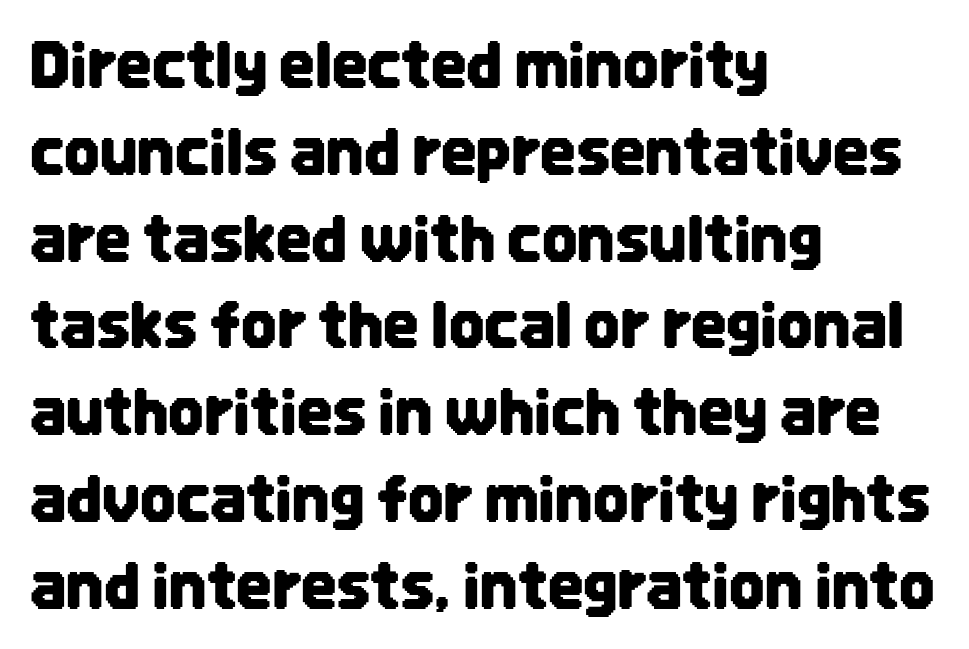
Each letter's strokes conclude bluntly, with no projecting serifs. No word sits above an underline. The face used here is rendered with its standard letterfit. The passage shown is typed in a proportional face where columns would drift.
